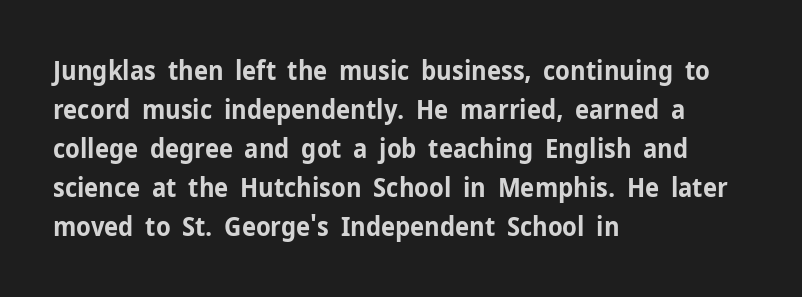
{"italic": "no", "bold": "yes", "underline": "no", "align": "left", "line_spacing": "normal", "line_spacing_ratio": 1.5, "letter_spacing": "normal", "letter_spacing_em": 0.0, "glyph_px": 26}
